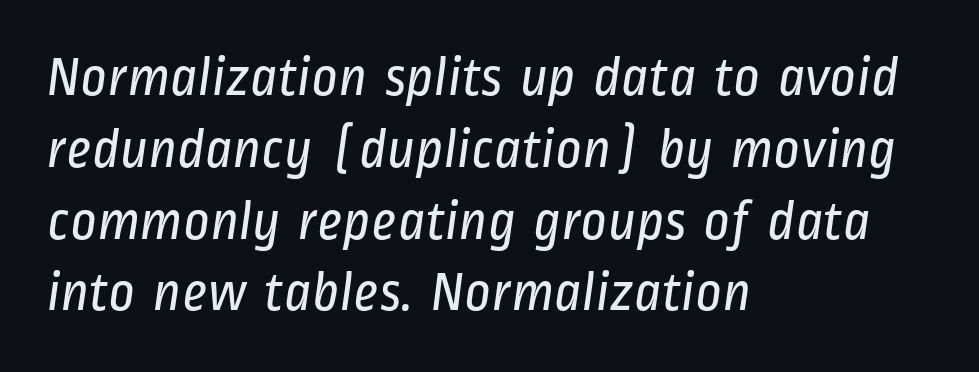
Q: Is the text bold? A: No.
Q: Is the typeface a serif or a sans-serif typeface? A: Sans-serif.
Q: Is the text underlined? A: No.
Q: How is the paragraph aligned? A: Left-aligned.
Q: Is the spacing between letters normal or unusually wide? A: Normal.
Q: Is the spacing between lines tight, normal or loose? A: Normal.
Q: Width (condensed, normal, or wide)? A: Condensed.
Q: Stroke contrast? A: Low.
Q: x-height? A: Medium.
Q: Monospaced? A: No.
